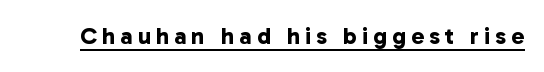
{"bold": "yes", "underline": "yes", "letter_spacing": "wide", "letter_spacing_em": 0.21, "glyph_px": 24}
